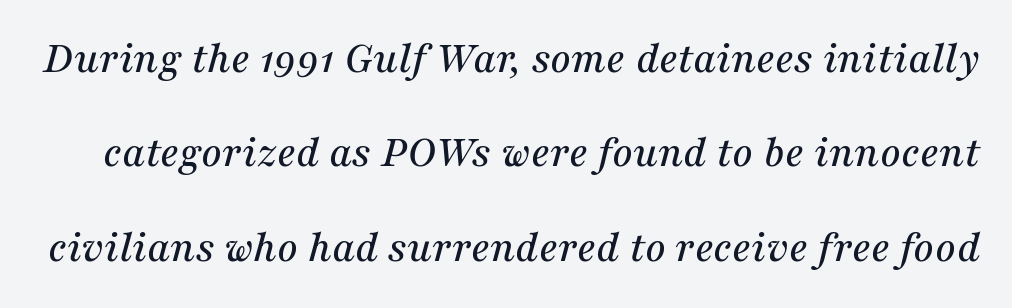
{"serif": "yes", "italic": "yes", "lean": "right", "slant_degrees": 16, "width": "normal", "stroke_contrast": "medium", "x_height": "medium", "monospaced": "no", "underline": "no", "line_spacing": "loose", "line_spacing_ratio": 2.1, "letter_spacing": "normal", "letter_spacing_em": 0.0, "glyph_px": 45}
